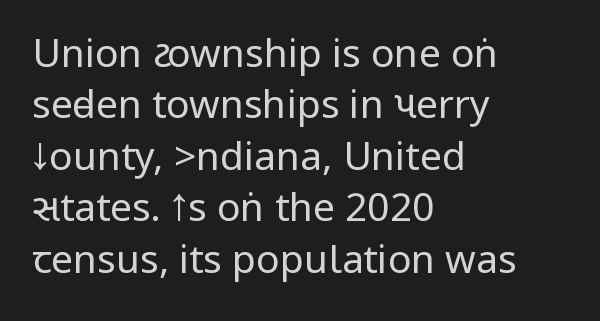
The image shows 39 px regular-weight, condensed sans-serif type, upright; set left-aligned, normal line spacing (1.32x), normal letter spacing, not underlined; low stroke contrast.
